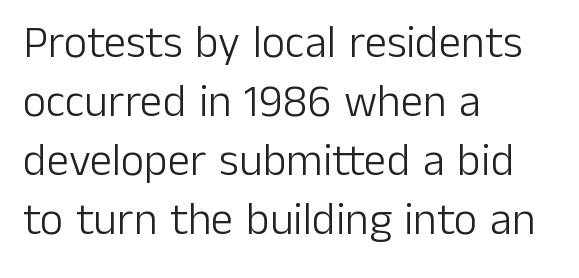
{"serif": "no", "italic": "no", "bold": "no", "weight": "light", "width": "normal", "stroke_contrast": "low", "x_height": "medium", "monospaced": "no", "underline": "no", "align": "left", "line_spacing": "normal", "line_spacing_ratio": 1.31, "letter_spacing": "normal", "letter_spacing_em": 0.0, "glyph_px": 45}
